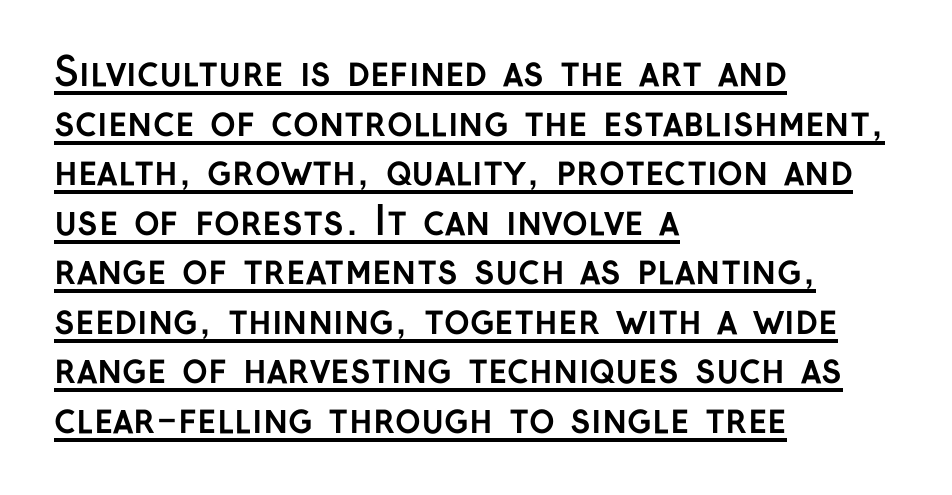
{"serif": "no", "italic": "no", "bold": "yes", "weight": "semibold", "width": "normal", "stroke_contrast": "low", "x_height": "medium", "monospaced": "no", "underline": "yes", "align": "left", "line_spacing": "normal", "line_spacing_ratio": 1.27, "letter_spacing": "normal", "letter_spacing_em": 0.0, "glyph_px": 39}
